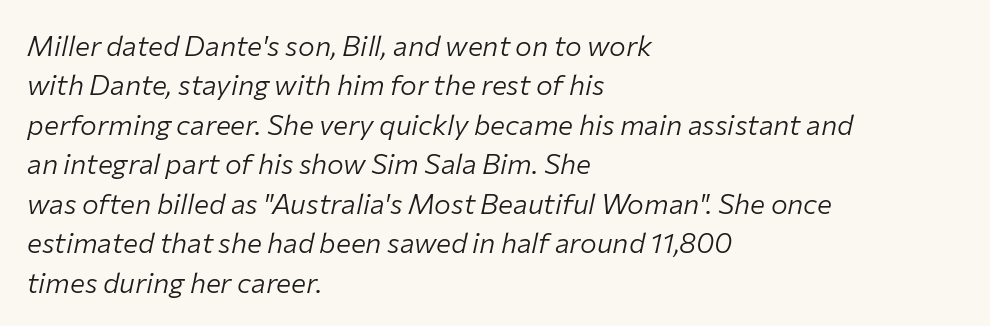
{"italic": "yes", "lean": "right", "slant_degrees": 12, "bold": "no", "weight": "light", "width": "normal", "stroke_contrast": "low", "x_height": "medium", "monospaced": "no", "underline": "no", "align": "left", "line_spacing": "normal", "line_spacing_ratio": 1.41, "letter_spacing": "normal", "letter_spacing_em": 0.0, "glyph_px": 28}
